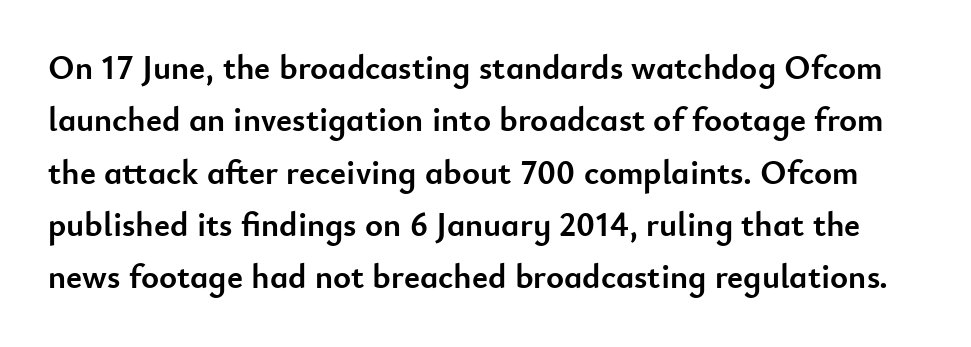
Q: Is the text bold? A: Yes.
Q: Is the text italic (slanted)? A: No, it is upright.
Q: Is the typeface a serif or a sans-serif typeface? A: Sans-serif.
Q: Is the text underlined? A: No.
Q: Is the spacing between letters normal or unusually wide? A: Normal.
Q: Is the spacing between lines tight, normal or loose? A: Normal.
Q: Width (condensed, normal, or wide)? A: Normal.
Q: Stroke contrast? A: Low.
Q: x-height? A: Small.
Q: Monospaced? A: No.
